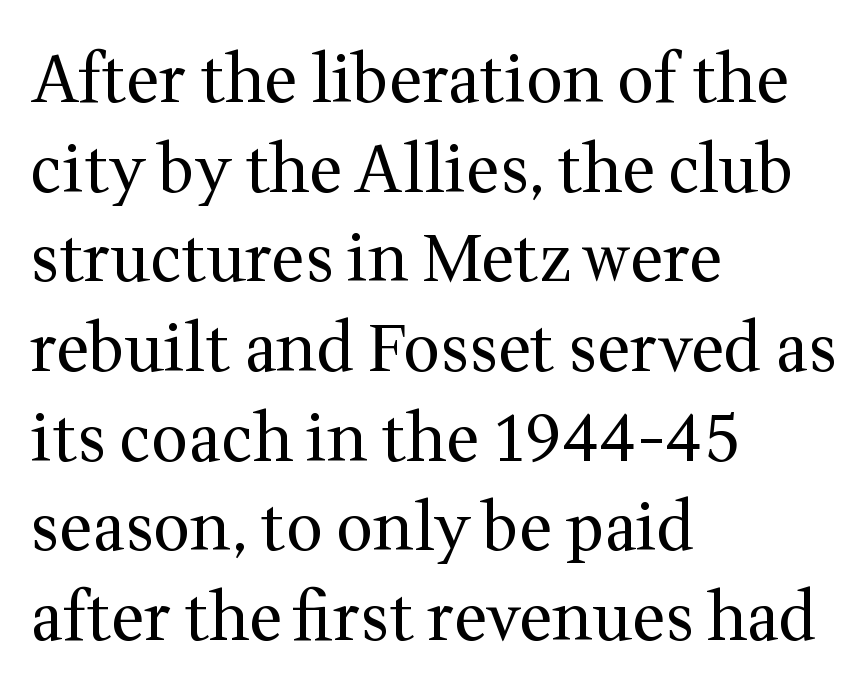
These lines are composed in type with serifs. The rendering uses natural spacing where letterforms have individual widths. Alignment: flush left. Stems and bowls with no extra thickness — not bold.
